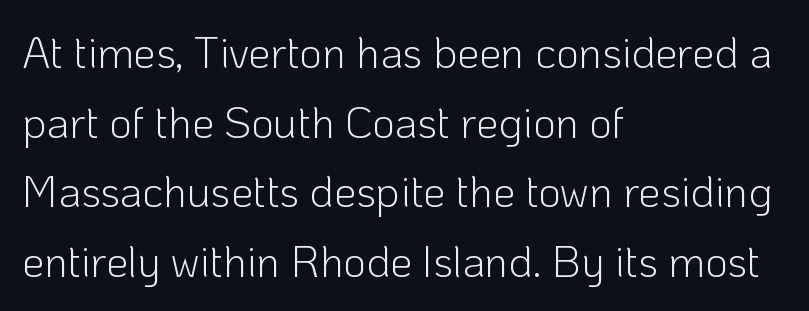
Q: Is the text bold? A: No.
Q: Is the text italic (slanted)? A: No, it is upright.
Q: Is the typeface a serif or a sans-serif typeface? A: Sans-serif.
Q: Is the text underlined? A: No.
Q: How is the paragraph aligned? A: Left-aligned.
Q: Is the spacing between letters normal or unusually wide? A: Normal.
Q: Is the spacing between lines tight, normal or loose? A: Normal.
Q: Width (condensed, normal, or wide)? A: Normal.
Q: Stroke contrast? A: Low.
Q: x-height? A: Medium.
Q: Monospaced? A: No.
